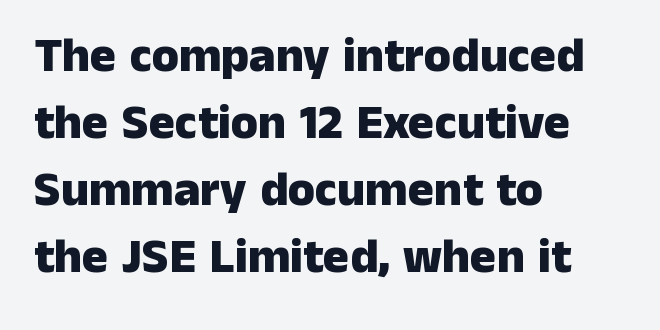
The image shows 49 px heavy sans-serif type, upright; set left-aligned, normal line spacing (1.37x), normal letter spacing, not underlined; low stroke contrast and a medium x-height.
